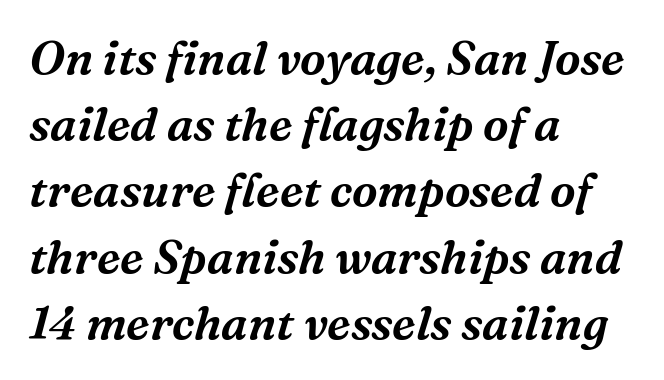
{"serif": "yes", "italic": "yes", "lean": "right", "slant_degrees": 16, "width": "normal", "stroke_contrast": "medium", "x_height": "medium", "monospaced": "no", "underline": "no", "align": "left", "line_spacing": "normal", "line_spacing_ratio": 1.44, "letter_spacing": "normal", "letter_spacing_em": 0.0, "glyph_px": 46}
